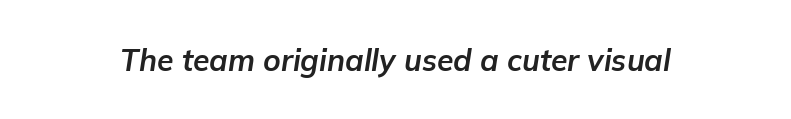
{"italic": "yes", "lean": "right", "slant_degrees": 9, "bold": "yes", "weight": "bold", "width": "normal", "stroke_contrast": "low", "x_height": "medium", "monospaced": "no", "underline": "no", "letter_spacing": "normal", "letter_spacing_em": 0.0, "glyph_px": 30}
